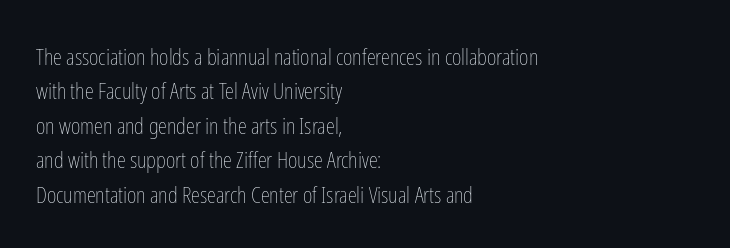
Observe the ordinary spacing: letters are neighbours, not strangers. Only glyphs here, with clear space below each row. Honestly, the row spacing looks completely unremarkable. No letter is thick-stroked: the sample isn't bold.
